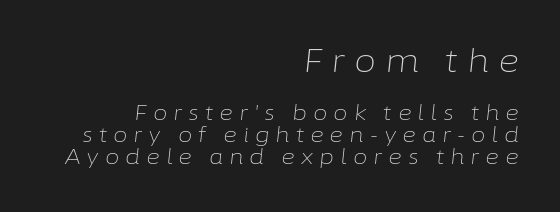
Q: Is the text bold? A: No.
Q: Is the text italic (slanted)? A: Yes, it leans right by about 6 degrees.
Q: Is the text underlined? A: No.
Q: How is the paragraph aligned? A: Right-aligned.
Q: Is the spacing between letters normal or unusually wide? A: Unusually wide.
Q: Is the spacing between lines tight, normal or loose? A: Tight.
Q: Which block of text is set in a larger size, the first (top) or the second (bottom)? A: The first (top) one.
Q: Width (condensed, normal, or wide)? A: Normal.
Q: Stroke contrast? A: Low.
Q: x-height? A: Medium.
Q: Monospaced? A: No.
